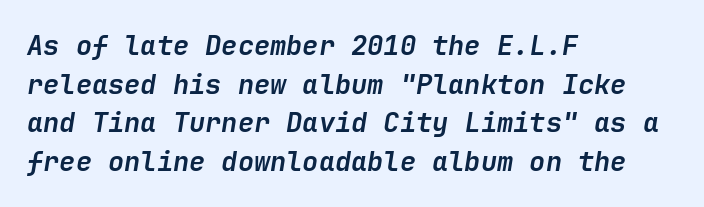
{"italic": "yes", "lean": "right", "slant_degrees": 9, "bold": "yes", "underline": "no", "align": "left", "line_spacing": "normal", "line_spacing_ratio": 1.43, "letter_spacing": "normal", "letter_spacing_em": 0.0, "glyph_px": 27}
